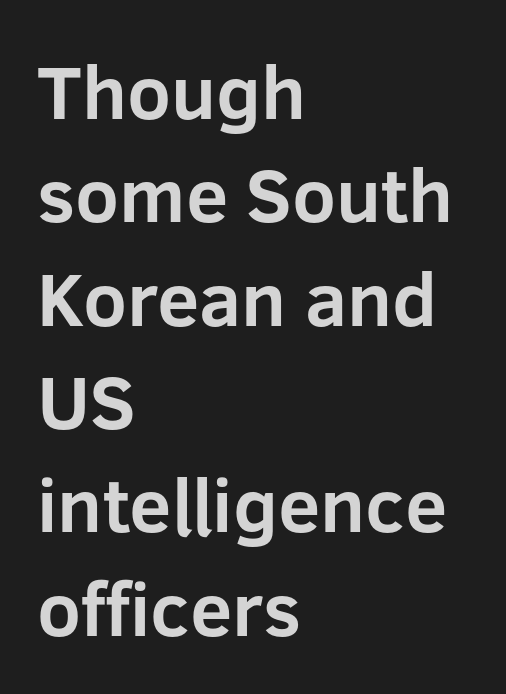
{"serif": "no", "italic": "no", "bold": "yes", "weight": "bold", "width": "normal", "stroke_contrast": "low", "x_height": "medium", "monospaced": "no", "underline": "no", "align": "left", "line_spacing": "normal", "line_spacing_ratio": 1.36, "letter_spacing": "normal", "letter_spacing_em": 0.0, "glyph_px": 76}
